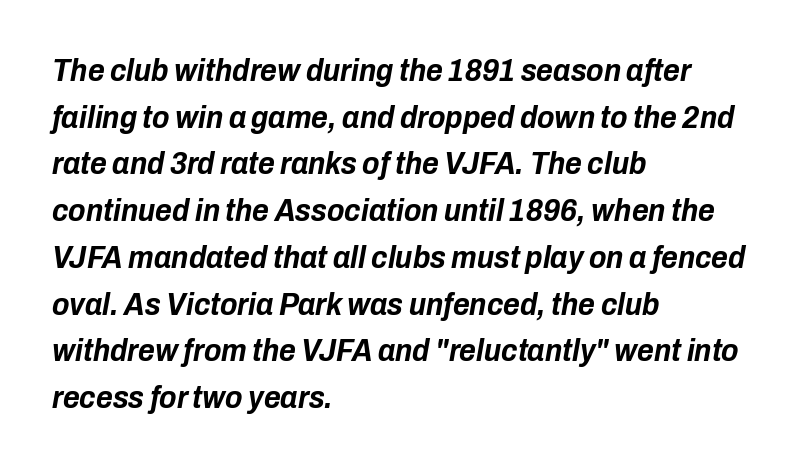
Q: Is the text bold? A: Yes.
Q: Is the text italic (slanted)? A: Yes, it leans right by about 10 degrees.
Q: Is the text underlined? A: No.
Q: How is the paragraph aligned? A: Left-aligned.
Q: Is the spacing between letters normal or unusually wide? A: Normal.
Q: Is the spacing between lines tight, normal or loose? A: Normal.
Q: Width (condensed, normal, or wide)? A: Condensed.
Q: Stroke contrast? A: Low.
Q: x-height? A: Medium.
Q: Monospaced? A: No.
